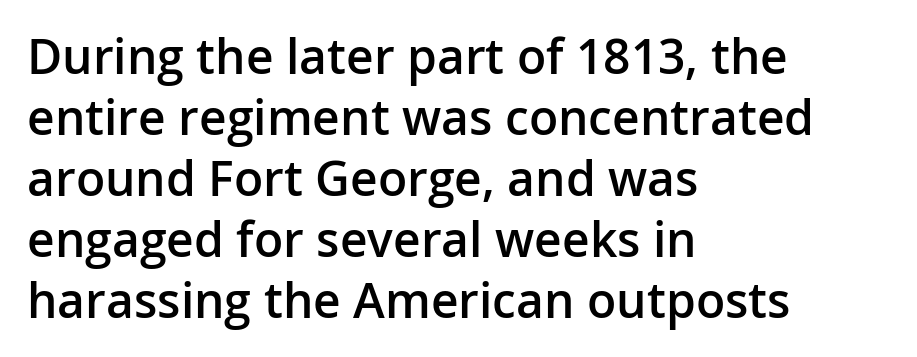
The image shows 48 px semibold sans-serif type, upright; set left-aligned, normal line spacing (1.27x), normal letter spacing, not underlined; low stroke contrast and a medium x-height.
